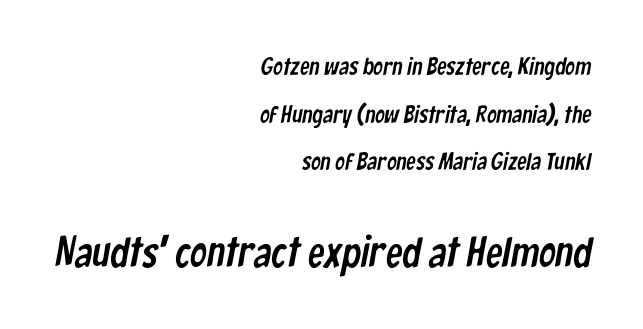
{"serif": "no", "width": "condensed", "stroke_contrast": "low", "x_height": "medium", "monospaced": "no", "underline": "no", "align": "right", "line_spacing": "loose", "line_spacing_ratio": 1.98, "letter_spacing": "normal", "letter_spacing_em": 0.0, "larger_block": "second", "size_ratio": 1.75, "glyph_px": 42}
